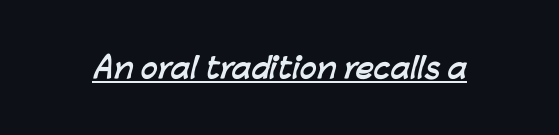
The image shows 28 px semibold sans-serif type; set normal letter spacing, underlined; low stroke contrast and a medium x-height.
